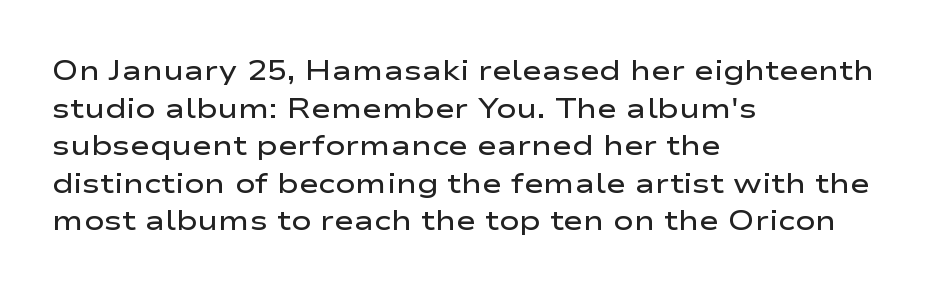
Q: Is the text bold? A: Semi-bold.
Q: Is the text italic (slanted)? A: No, it is upright.
Q: Is the text underlined? A: No.
Q: How is the paragraph aligned? A: Left-aligned.
Q: Is the spacing between letters normal or unusually wide? A: Normal.
Q: Is the spacing between lines tight, normal or loose? A: Normal.
